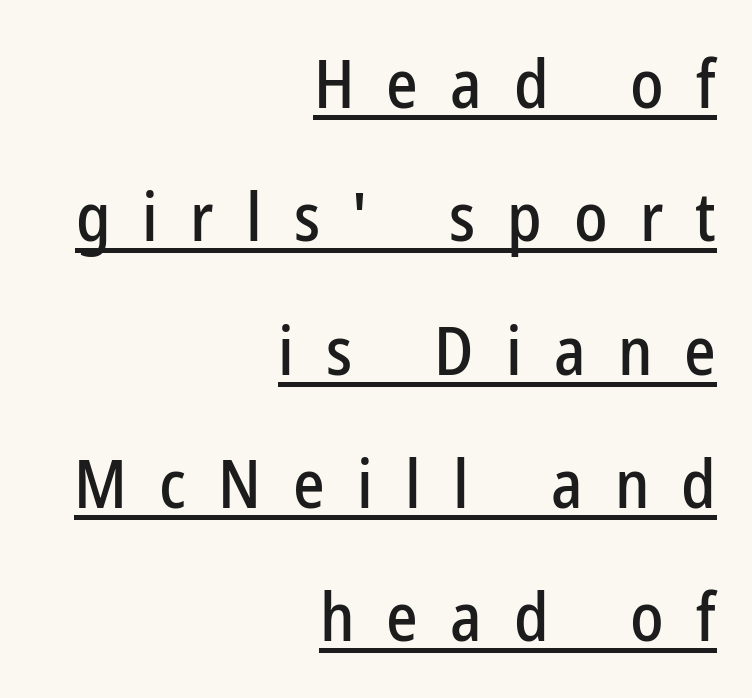
Proportional: the letters do not fall into vertical columns. You can tell it's not italic because the verticals are truly vertical. In terms of letterform style, serifs are entirely absent. Substantial extra tracking has been applied to these lines.
